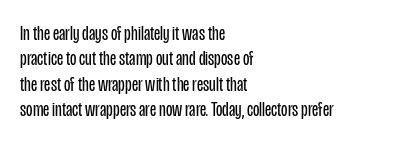
A bare baseline throughout the passage. Line beginnings align vertically; line endings do not. This sample uses plain, unmodified letter spacing. Posture: straight, roman, zero tilt. Is this a heavy cut? Hardly; it is regular or lighter.
